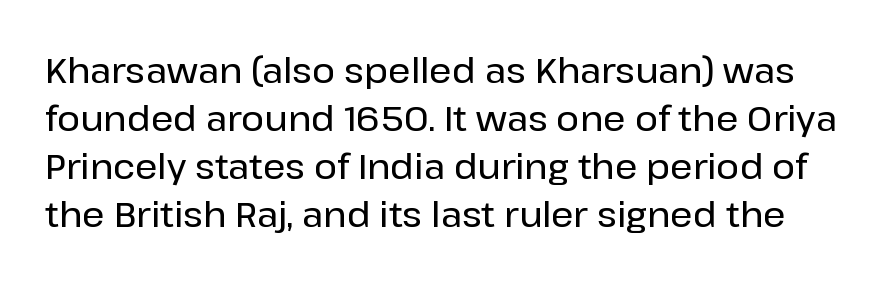
Q: Is the text italic (slanted)? A: No, it is upright.
Q: Is the typeface a serif or a sans-serif typeface? A: Sans-serif.
Q: Is the text underlined? A: No.
Q: Is the spacing between letters normal or unusually wide? A: Normal.
Q: Is the spacing between lines tight, normal or loose? A: Normal.
Q: Width (condensed, normal, or wide)? A: Normal.
Q: Stroke contrast? A: Low.
Q: x-height? A: Medium.
Q: Monospaced? A: No.
